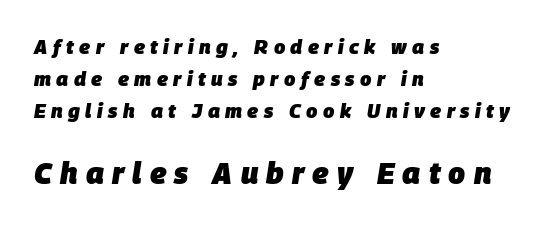
The image shows 30 px heavy type, italic (leaning right); set left-aligned, normal line spacing (1.6x), unusually wide letter spacing (+0.27 em), not underlined; the second (bottom) block is 1.5x larger; low stroke contrast and a large x-height.
